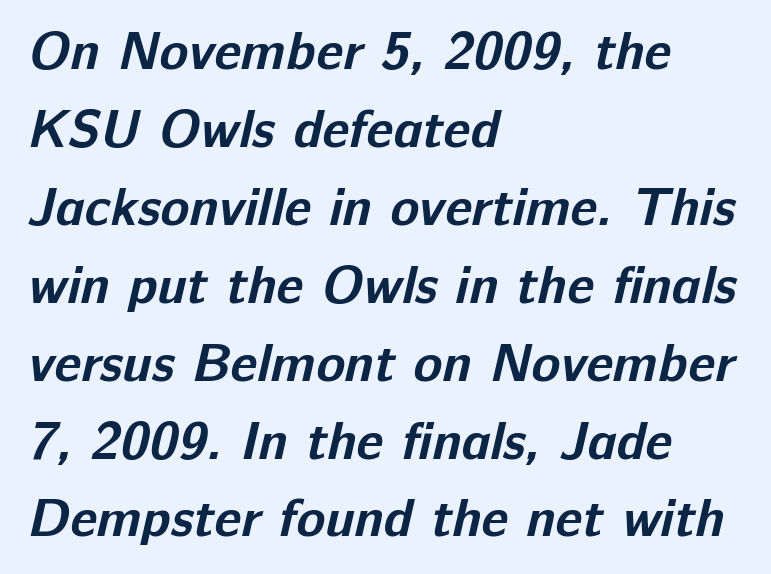
The image shows 53 px bold sans-serif type; set left-aligned, normal line spacing (1.47x), normal letter spacing, not underlined; low stroke contrast and a medium x-height.
